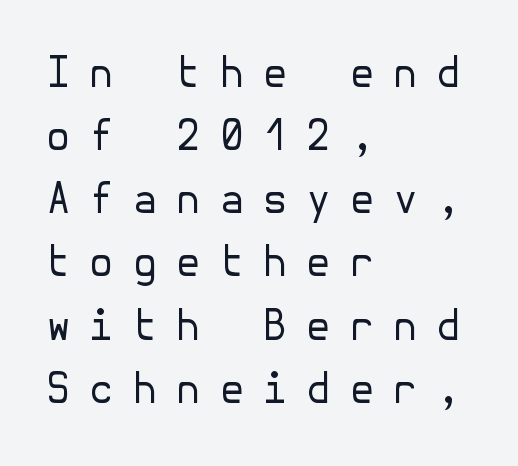
Q: Is the text bold? A: No.
Q: Is the text italic (slanted)? A: No, it is upright.
Q: Is the typeface a serif or a sans-serif typeface? A: Sans-serif.
Q: Is the text underlined? A: No.
Q: How is the paragraph aligned? A: Left-aligned.
Q: Is the spacing between letters normal or unusually wide? A: Unusually wide.
Q: Is the spacing between lines tight, normal or loose? A: Normal.
Q: Width (condensed, normal, or wide)? A: Normal.
Q: Stroke contrast? A: Low.
Q: x-height? A: Medium.
